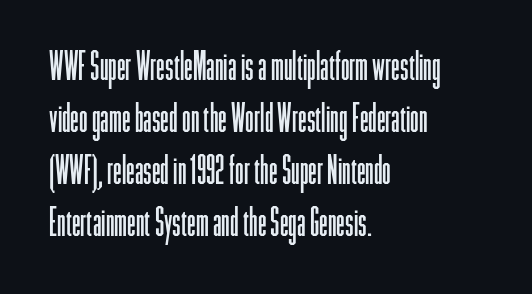
Rendered with straight, roman letterforms. The vertical gap from one line to the next is medium. The ragged edge is on the right, which tells us the setting is flush left. The string is rendered with underlining switched off.
